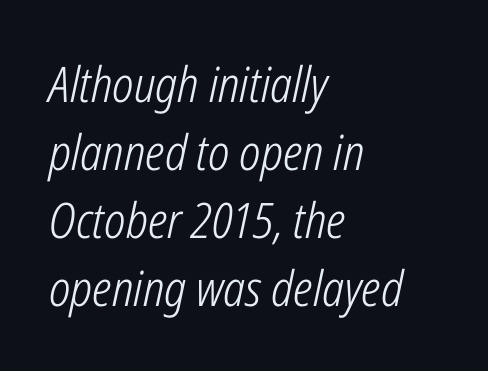
Q: Is the text bold? A: No.
Q: Is the text italic (slanted)? A: Yes, it leans right by about 12 degrees.
Q: Is the text underlined? A: No.
Q: How is the paragraph aligned? A: Left-aligned.
Q: Is the spacing between letters normal or unusually wide? A: Normal.
Q: Is the spacing between lines tight, normal or loose? A: Normal.
Q: Width (condensed, normal, or wide)? A: Condensed.
Q: Stroke contrast? A: Low.
Q: x-height? A: Medium.
Q: Monospaced? A: No.
